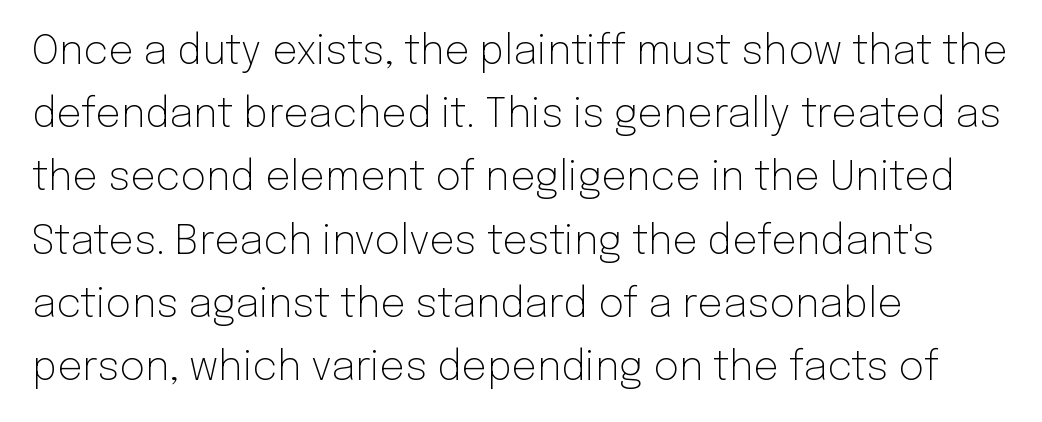
Leading: standard. Caption: standard tracking, unaltered. No letter is thick-stroked: the sample isn't bold. Nothing sits at the stroke ends, so this counts as sans-serif. Every character sits straight up, as roman type does. The passage is arranged the way most books set body copy — flush left.
